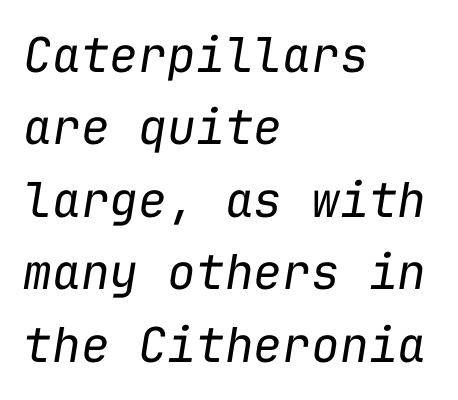
The image shows 48 px regular-weight type, italic (leaning right), monospaced; set left-aligned, normal line spacing (1.51x), normal letter spacing, not underlined; low stroke contrast and a medium x-height.
